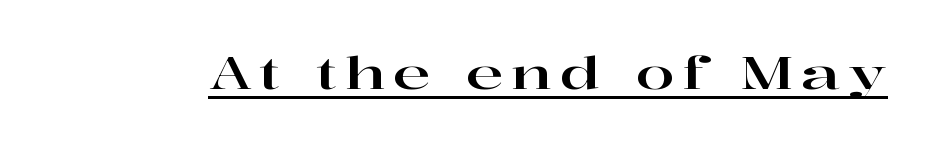
Think of a printed novel: that variable character pitch is what you see here. Students, observe the line beneath the letters — that is underlining. The letters carry serifs — small finishing strokes at the ends of their stems. Every character sits straight up, as roman type does.
